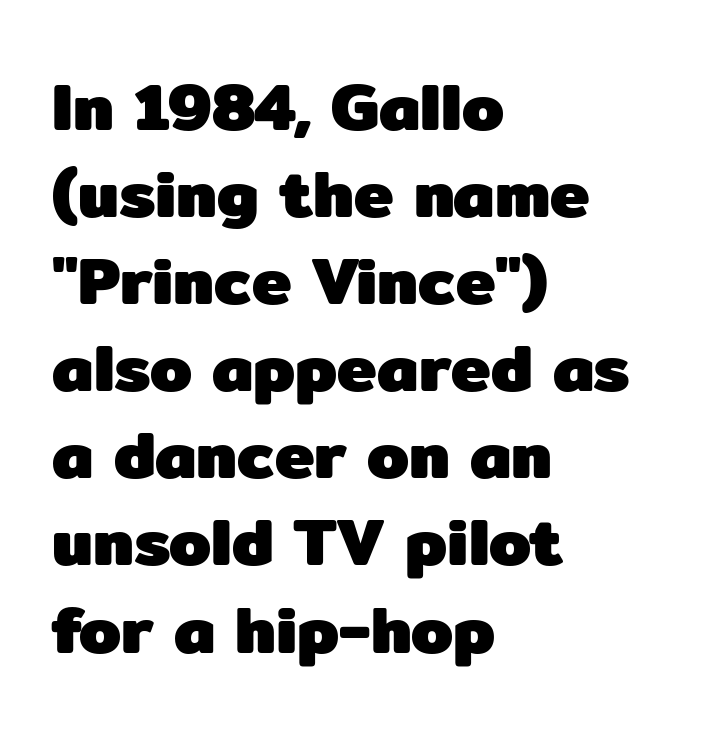
Q: Is the text bold? A: Yes.
Q: Is the text italic (slanted)? A: No, it is upright.
Q: Is the typeface a serif or a sans-serif typeface? A: Sans-serif.
Q: Is the text underlined? A: No.
Q: How is the paragraph aligned? A: Left-aligned.
Q: Is the spacing between letters normal or unusually wide? A: Normal.
Q: Is the spacing between lines tight, normal or loose? A: Normal.
Q: Width (condensed, normal, or wide)? A: Normal.
Q: Stroke contrast? A: Low.
Q: x-height? A: Medium.
Q: Monospaced? A: No.
